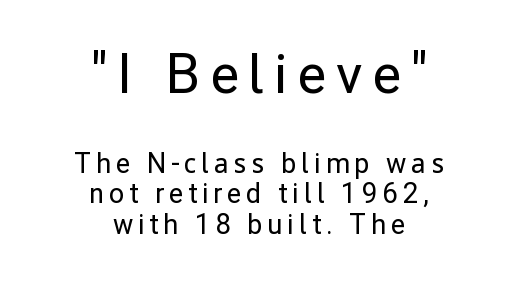
Notice how descenders almost collide with the ascenders below — that's tight leading. The setting favours the middle, as headings and verse often do. The letters look calm and open, with moderate or lighter stems. Only glyphs here, with clear space below each row. The rendering uses natural spacing where letterforms have individual widths.
